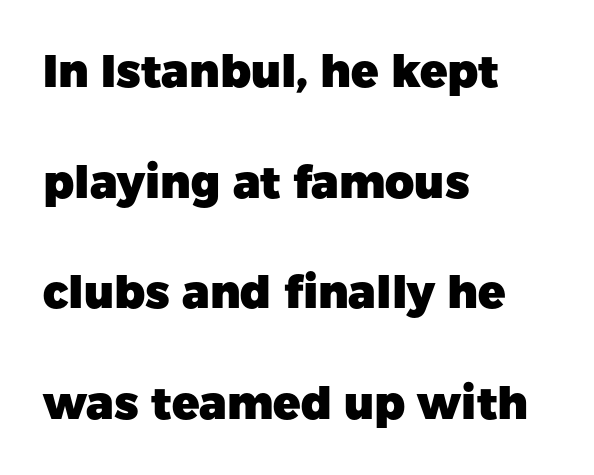
Q: Is the text bold? A: Yes.
Q: Is the text italic (slanted)? A: No, it is upright.
Q: Is the typeface a serif or a sans-serif typeface? A: Sans-serif.
Q: Is the text underlined? A: No.
Q: How is the paragraph aligned? A: Left-aligned.
Q: Is the spacing between letters normal or unusually wide? A: Normal.
Q: Is the spacing between lines tight, normal or loose? A: Loose.
Q: Width (condensed, normal, or wide)? A: Normal.
Q: Stroke contrast? A: Low.
Q: x-height? A: Medium.
Q: Monospaced? A: No.
